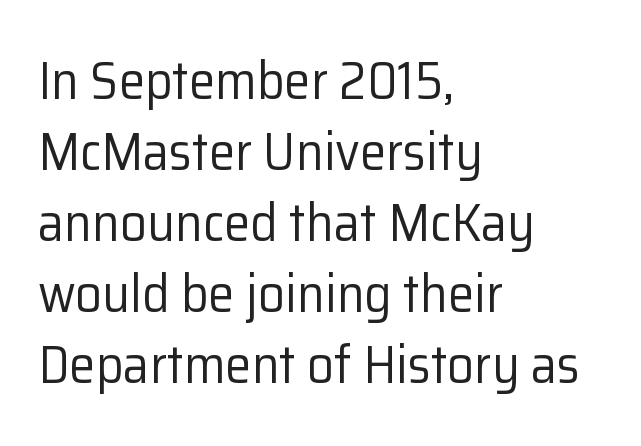
Is this a fixed-width face? No — the glyphs have proportional, varying widths. Nope, no serifs anywhere on these letters. The ragged edge is on the right, which tells us the setting is flush left. Each word holds together tightly as a unit, with standard inter-letter gaps.
